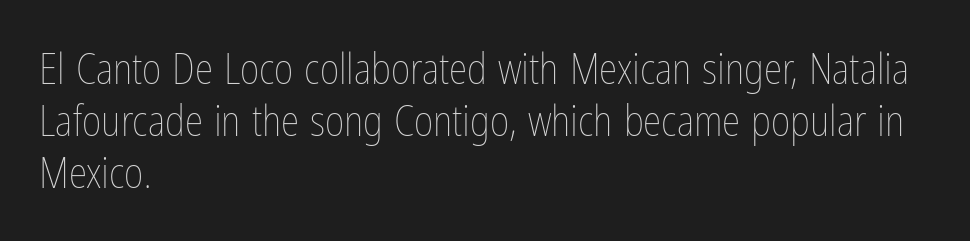
Varying glyph widths throughout — classic text-font behaviour. Ascenders rise straight up at ninety degrees. Is the letter spacing exaggerated? No — it looks like the ordinary default. Letters rest on an invisible, unmarked baseline. These glyphs show unthickened strokes, regular width or finer.
